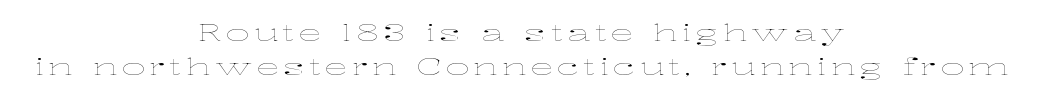
The image shows 23 px text type, upright; set centered, normal line spacing (1.47x), not underlined.
